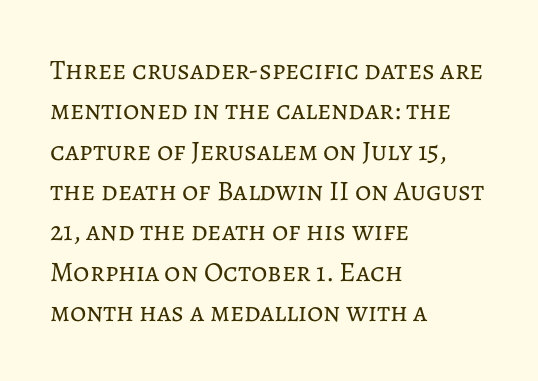
Letters have the restrained weight of plain body copy at most. Horizontally, the lines are justified to the leading edge only. Upright lettering throughout. The face used here is rendered with its standard letterfit. These lines sit exactly where default settings would place them. You could not count columns in this text — the font is proportionally spaced.
